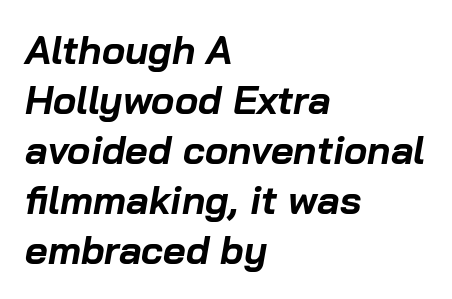
Slant detected: the letters are inclined. The letters advance in unequal steps, a hallmark of proportional type. Every letter is thick-stroked: bold, no question. Clear beneath every line of the passage. Honestly, the letter spacing is just normal — you wouldn't notice it.
